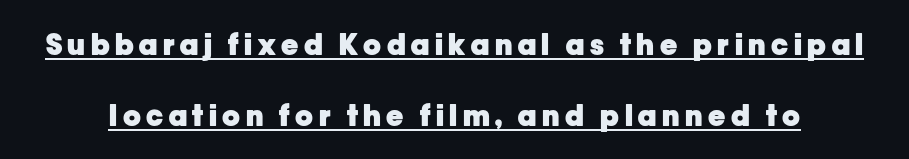
Character widths vary here, with narrow letters taking less room than wide ones. A continuous stroke trails under the words, as in a hyperlink. Type style note: lacks serifs. What weight is shown? A full bold with thick strokes. These lines stand farther apart than default settings would place them.
